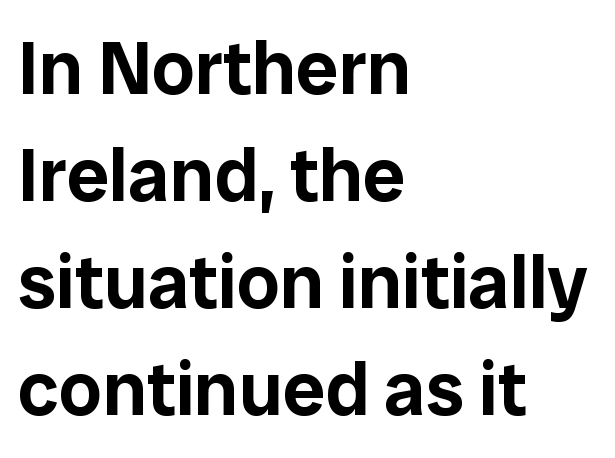
{"serif": "no", "italic": "no", "width": "normal", "stroke_contrast": "low", "x_height": "medium", "monospaced": "no", "underline": "no", "align": "left", "line_spacing": "normal", "line_spacing_ratio": 1.41, "letter_spacing": "normal", "letter_spacing_em": 0.0, "glyph_px": 76}
